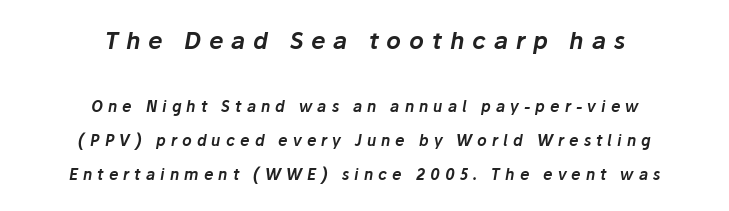
Q: Is the text italic (slanted)? A: Yes, it leans right by about 10 degrees.
Q: Is the text underlined? A: No.
Q: How is the paragraph aligned? A: Centered.
Q: Is the spacing between letters normal or unusually wide? A: Unusually wide.
Q: Is the spacing between lines tight, normal or loose? A: Loose.
Q: Which block of text is set in a larger size, the first (top) or the second (bottom)? A: The first (top) one.
